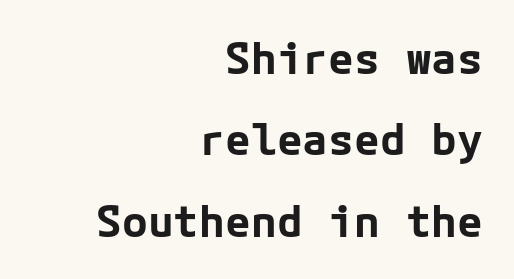
Letterform terminals end flat and unadorned throughout the passage. Every character sits straight up, as roman type does. Beneath every word, the page is bare. The ragged edge is on the left, which tells us the setting is flush right. The rendering uses a bold face; every stroke is thick and dark.
